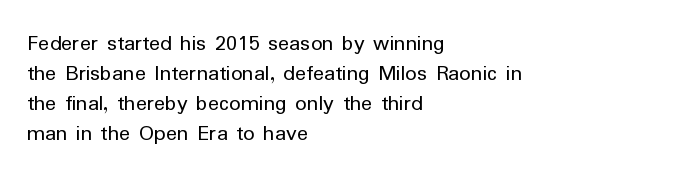
The lines are quadded left. The font sits on the lighter half of the weight spectrum, regular included. Tracking here is standard; glyphs follow each other at the usual distance. Italic? Not at all — the glyphs are vertical. Rule under the text: the space is simply empty.
